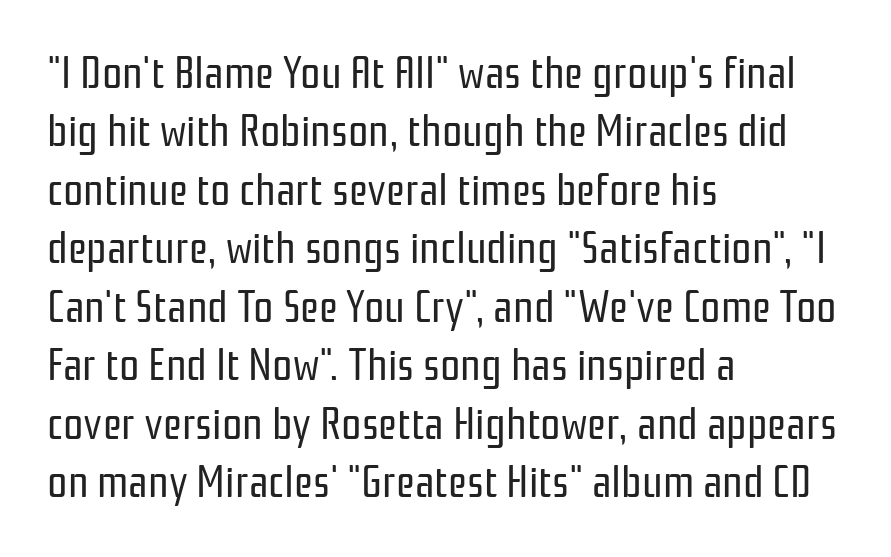
The passage shown has conventional tracking throughout. Characters remain perfectly vertical along every line. The setting favours the left margin, as ordinary paragraphs usually do. The baseline area is clear. Letterform terminals end flat and unadorned throughout the passage.
